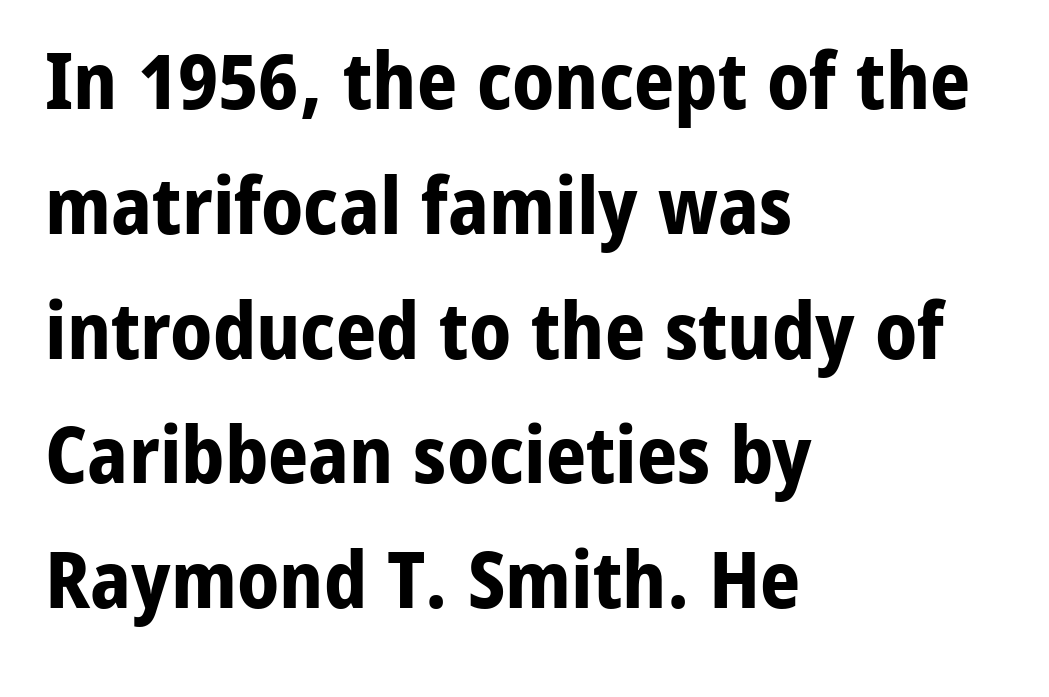
The image shows 79 px bold sans-serif type, upright; set left-aligned, normal line spacing (1.58x), normal letter spacing, not underlined; low stroke contrast and a medium x-height.
